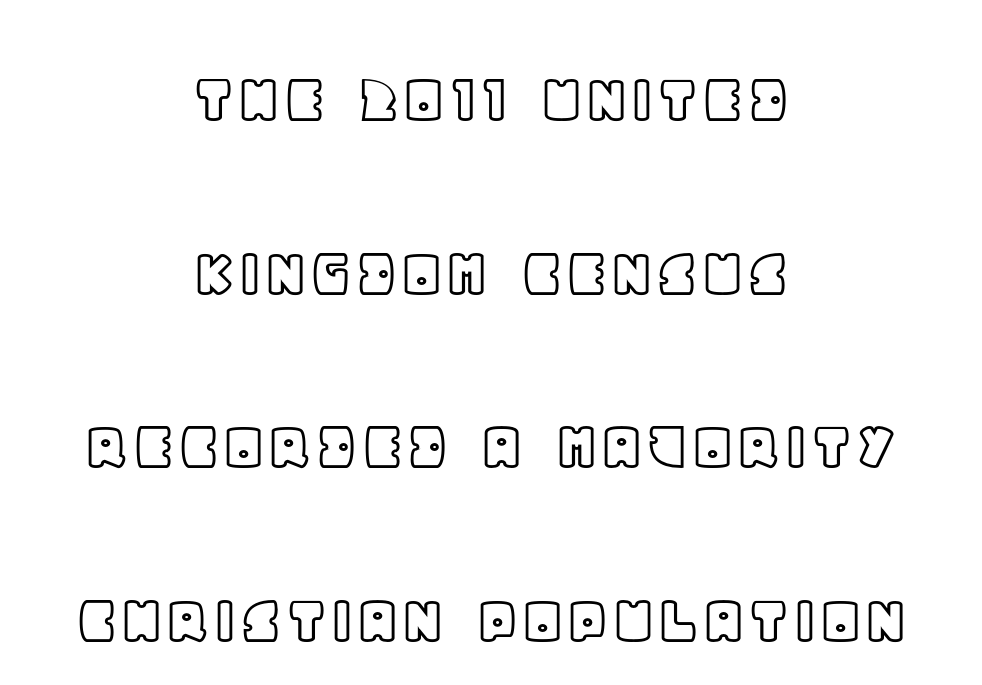
No italicization has been applied; the sample stays upright. In terms of leading, this rendering errs on the spacious side. The passage shown is not underscored anywhere. Both edges are ragged and mirror each other, which tells us the setting is centered. This rendering leaves character spacing at its baseline value. Proportional: the letters do not fall into vertical columns.
